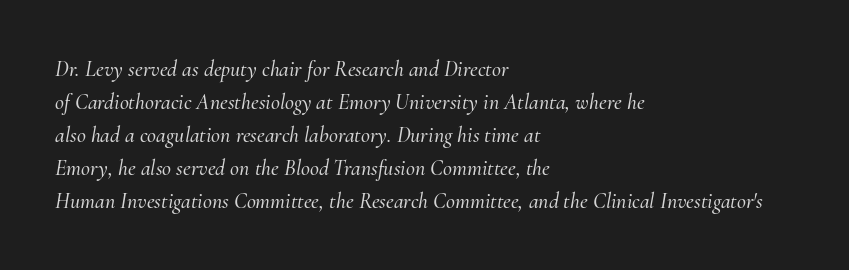
The image shows 22 px text type, italic (leaning right); set left-aligned, normal line spacing (1.5x), normal letter spacing, not underlined.
